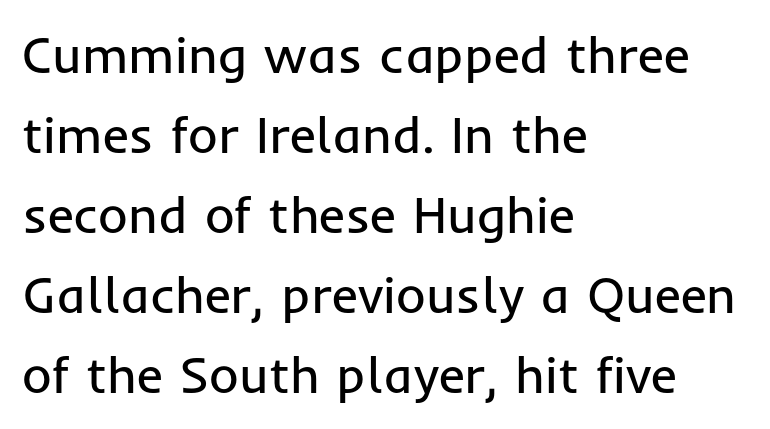
Left-aligned paragraph, ragged on the right. The line texture is even and compact thanks to regular tracking. Does the leading feel generous? No, just average. The letters carry no serifs — their stems end cleanly without finishing strokes. Bold? No — there's no thickening of the strokes.
